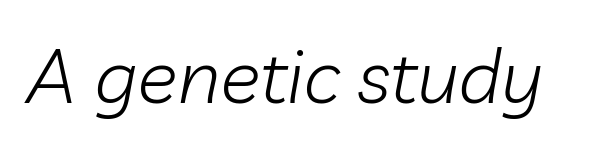
What stands out about the letter spacing? Nothing — it is the standard amount. A typesetter would call this proportional, since set widths differ per character. The lettering tilts uniformly, giving the passage an italic look. The space directly below the letters is spotless. The weight would be labelled regular, book, light, or lighter still.
